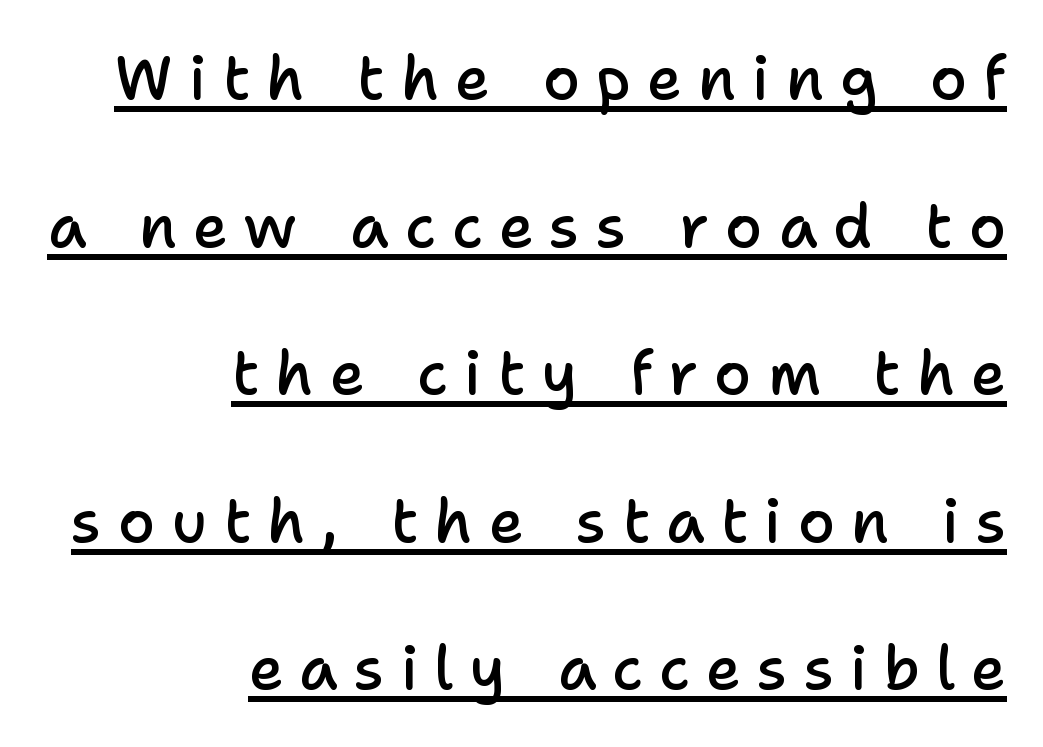
The image shows 60 px semibold sans-serif type, upright; set right-aligned, loose line spacing (2.46x), unusually wide letter spacing (+0.27 em), underlined; low stroke contrast and a medium x-height.
